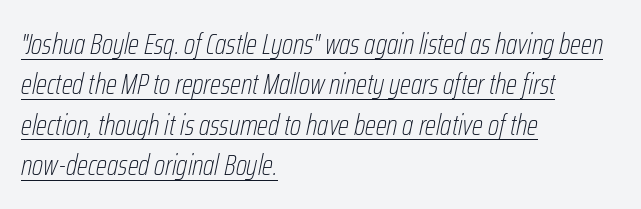
If you measured baseline to baseline, you'd find a middling distance. Students, observe the line beneath the letters — that is underlining. Standard letterfit; no display-style spreading of the glyphs. On a weight scale, this lands at 450 or below. The rendering uses natural spacing where letterforms have individual widths.
